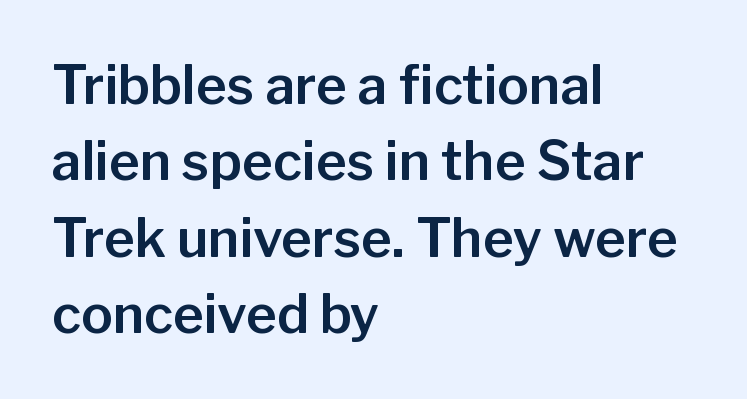
Q: Is the text italic (slanted)? A: No, it is upright.
Q: Is the typeface a serif or a sans-serif typeface? A: Sans-serif.
Q: Is the text underlined? A: No.
Q: How is the paragraph aligned? A: Left-aligned.
Q: Is the spacing between letters normal or unusually wide? A: Normal.
Q: Is the spacing between lines tight, normal or loose? A: Normal.
Q: Width (condensed, normal, or wide)? A: Normal.
Q: Stroke contrast? A: Low.
Q: x-height? A: Medium.
Q: Monospaced? A: No.
